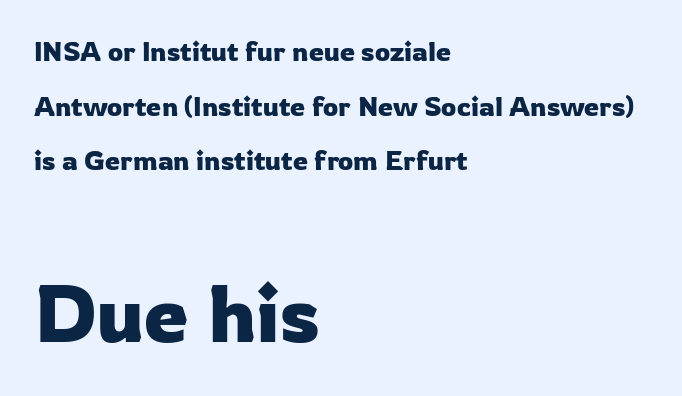
Q: Is the text italic (slanted)? A: No, it is upright.
Q: Is the typeface a serif or a sans-serif typeface? A: Sans-serif.
Q: Is the text underlined? A: No.
Q: How is the paragraph aligned? A: Left-aligned.
Q: Is the spacing between letters normal or unusually wide? A: Normal.
Q: Is the spacing between lines tight, normal or loose? A: Loose.
Q: Which block of text is set in a larger size, the first (top) or the second (bottom)? A: The second (bottom) one.
Q: Width (condensed, normal, or wide)? A: Normal.
Q: Stroke contrast? A: Low.
Q: x-height? A: Medium.
Q: Monospaced? A: No.
